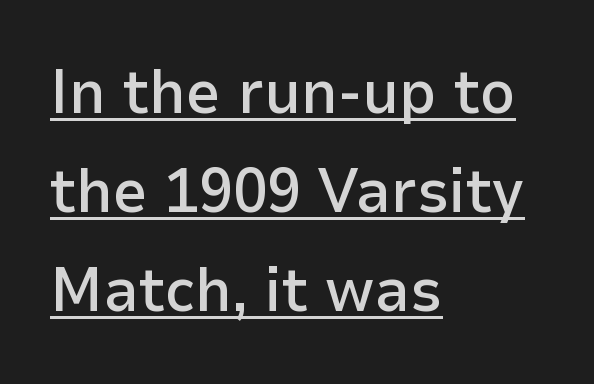
{"serif": "no", "italic": "no", "bold": "semi", "weight": "semibold", "width": "normal", "stroke_contrast": "low", "x_height": "medium", "monospaced": "no", "underline": "yes", "align": "left", "line_spacing": "normal", "line_spacing_ratio": 1.6, "letter_spacing": "normal", "letter_spacing_em": 0.0, "glyph_px": 62}
